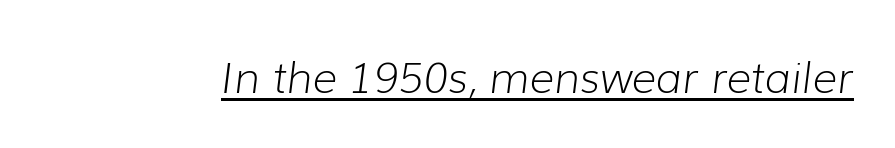
{"italic": "yes", "lean": "right", "slant_degrees": 7, "bold": "no", "weight": "light", "width": "normal", "stroke_contrast": "low", "x_height": "medium", "monospaced": "no", "underline": "yes", "letter_spacing": "normal", "letter_spacing_em": 0.0, "glyph_px": 43}
